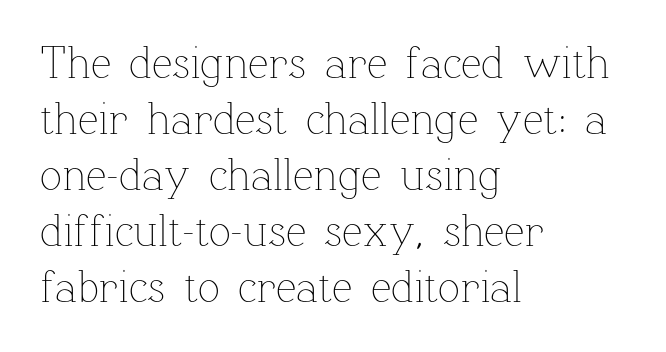
{"italic": "no", "bold": "no", "weight": "thin", "width": "normal", "stroke_contrast": "low", "x_height": "medium", "monospaced": "no", "underline": "no", "align": "left", "line_spacing_ratio": 1.22, "letter_spacing": "normal", "letter_spacing_em": 0.0, "glyph_px": 46}
